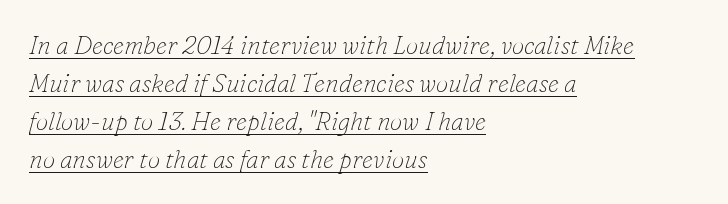
Q: Is the text bold? A: No.
Q: Is the text italic (slanted)? A: Yes, it leans right by about 16 degrees.
Q: Is the text underlined? A: Yes.
Q: How is the paragraph aligned? A: Left-aligned.
Q: Is the spacing between letters normal or unusually wide? A: Normal.
Q: Is the spacing between lines tight, normal or loose? A: Normal.
